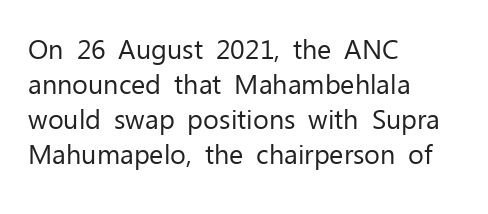
Style check: upright. Plain, unruled lines of type. The paragraph has a hard left edge and a soft right edge. This rendering leaves character spacing at its baseline value. A typesetter would call this leading conventional body-copy spacing. These glyphs show unthickened strokes, regular width or finer.
